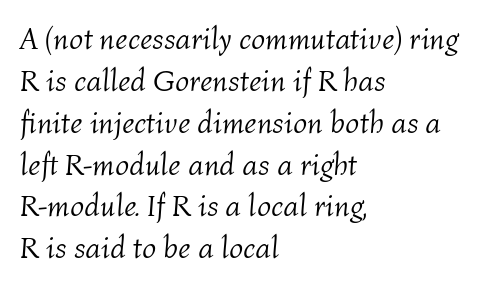
The image shows 31 px light type, italic (leaning right); set left-aligned, normal line spacing (1.35x), normal letter spacing, not underlined; medium stroke contrast and a medium x-height.
